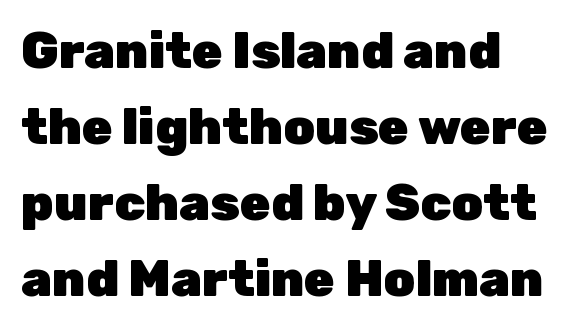
{"serif": "no", "italic": "no", "bold": "yes", "weight": "heavy", "width": "normal", "stroke_contrast": "low", "x_height": "medium", "monospaced": "no", "underline": "no", "line_spacing": "normal", "line_spacing_ratio": 1.52, "letter_spacing": "normal", "letter_spacing_em": 0.0, "glyph_px": 50}
